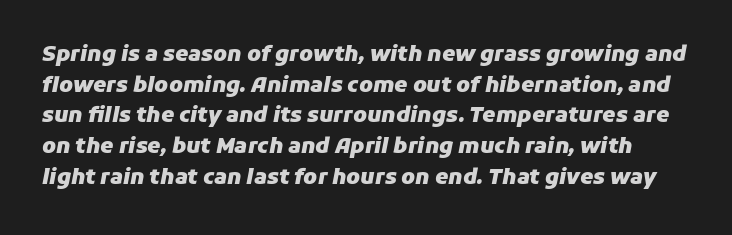
The image shows 21 px bold type, italic (leaning right); set normal line spacing (1.46x), normal letter spacing, not underlined.
